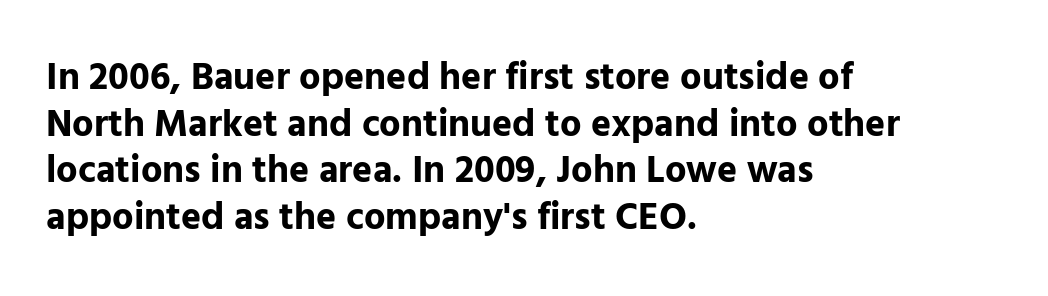
{"serif": "no", "italic": "no", "bold": "yes", "weight": "bold", "width": "normal", "stroke_contrast": "low", "x_height": "medium", "monospaced": "no", "underline": "no", "align": "left", "line_spacing_ratio": 1.23, "letter_spacing": "normal", "letter_spacing_em": 0.0, "glyph_px": 38}
